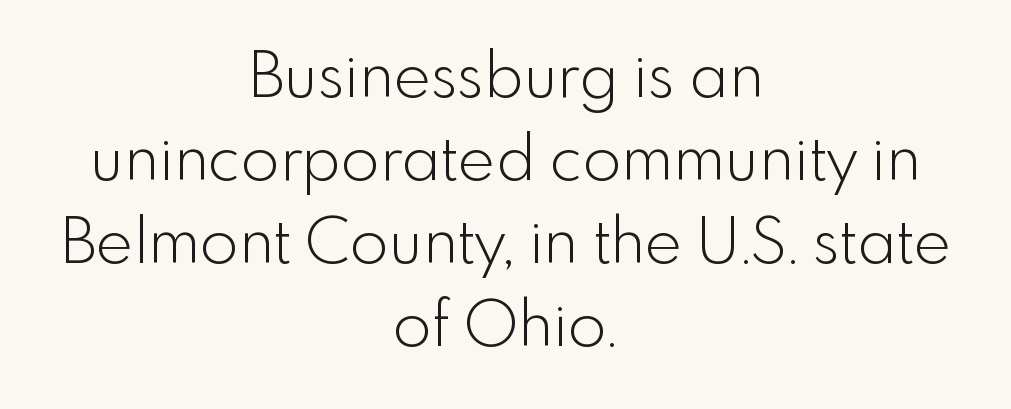
Q: Is the text bold? A: No.
Q: Is the text italic (slanted)? A: No, it is upright.
Q: Is the typeface a serif or a sans-serif typeface? A: Sans-serif.
Q: Is the text underlined? A: No.
Q: How is the paragraph aligned? A: Centered.
Q: Is the spacing between letters normal or unusually wide? A: Normal.
Q: Is the spacing between lines tight, normal or loose? A: Normal.
Q: Width (condensed, normal, or wide)? A: Normal.
Q: x-height? A: Small.
Q: Monospaced? A: No.
